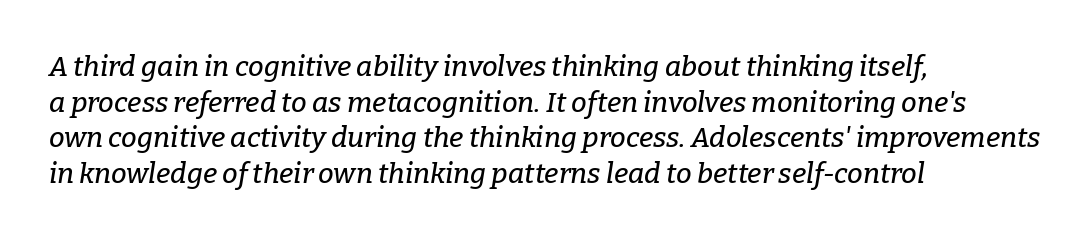
The image shows 28 px serif type, italic (leaning right); set left-aligned, normal line spacing (1.27x), normal letter spacing, not underlined; low stroke contrast and a medium x-height.
